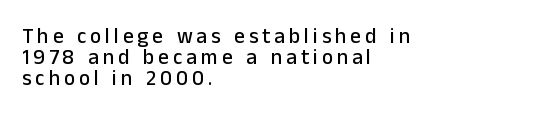
The image shows 21 px text type, upright; set left-aligned, tight line spacing (1.01x), not underlined.
